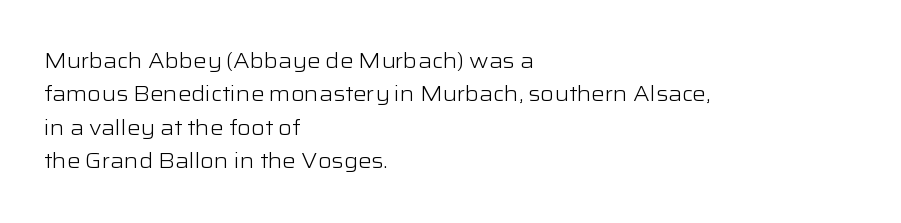
How would I describe the line gaps? Plain and ordinary. Weight: in the light-to-regular range. The type is set solid horizontally, with unmodified tracking. The lines are quadded left.
